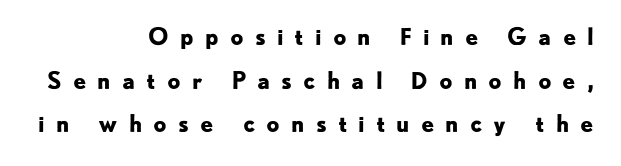
Q: Is the text bold? A: Yes.
Q: Is the text italic (slanted)? A: No, it is upright.
Q: Is the text underlined? A: No.
Q: How is the paragraph aligned? A: Right-aligned.
Q: Is the spacing between letters normal or unusually wide? A: Unusually wide.
Q: Is the spacing between lines tight, normal or loose? A: Loose.
